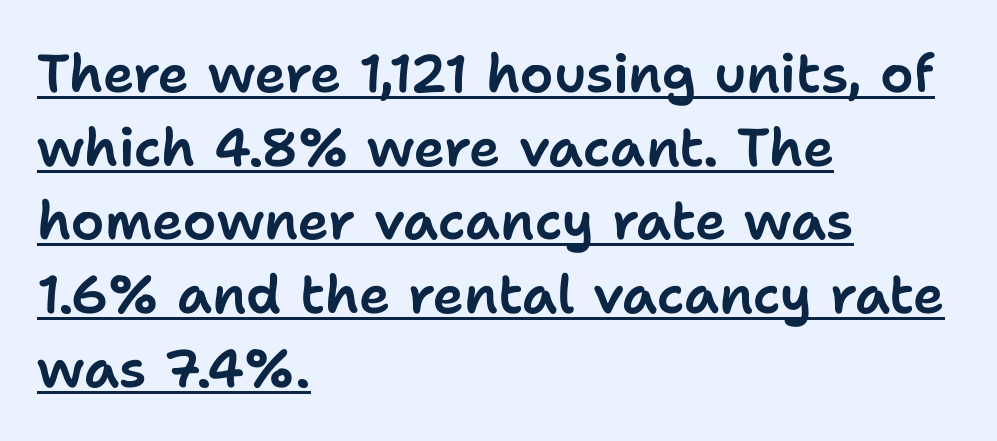
Spacing between characters is what you'd get straight out of the box. The letters stand straight up with perfectly vertical stems. Underlining? Definitely there. One glance says typical: line gaps are just what's usual. Think of a printed novel: that variable character pitch is what you see here. Does the type have serifs? No, each stem ends abruptly.
